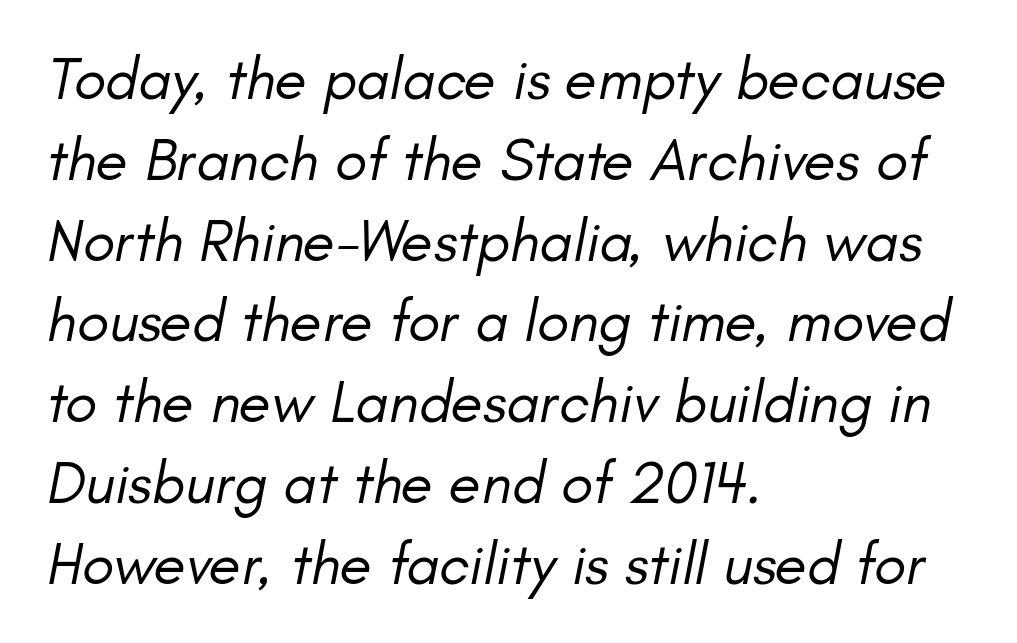
{"italic": "yes", "lean": "right", "slant_degrees": 11, "bold": "no", "weight": "regular", "width": "normal", "stroke_contrast": "low", "x_height": "small", "monospaced": "no", "underline": "no", "align": "left", "line_spacing": "normal", "line_spacing_ratio": 1.37, "letter_spacing": "normal", "letter_spacing_em": 0.0, "glyph_px": 59}
